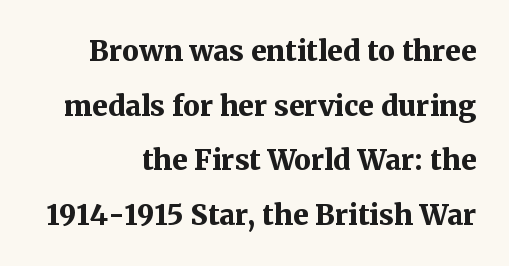
Q: Is the text bold? A: Yes.
Q: Is the text italic (slanted)? A: No, it is upright.
Q: Is the typeface a serif or a sans-serif typeface? A: Serif.
Q: Is the text underlined? A: No.
Q: How is the paragraph aligned? A: Right-aligned.
Q: Is the spacing between letters normal or unusually wide? A: Normal.
Q: Is the spacing between lines tight, normal or loose? A: Loose.
Q: Width (condensed, normal, or wide)? A: Normal.
Q: Stroke contrast? A: Medium.
Q: x-height? A: Medium.
Q: Monospaced? A: No.
